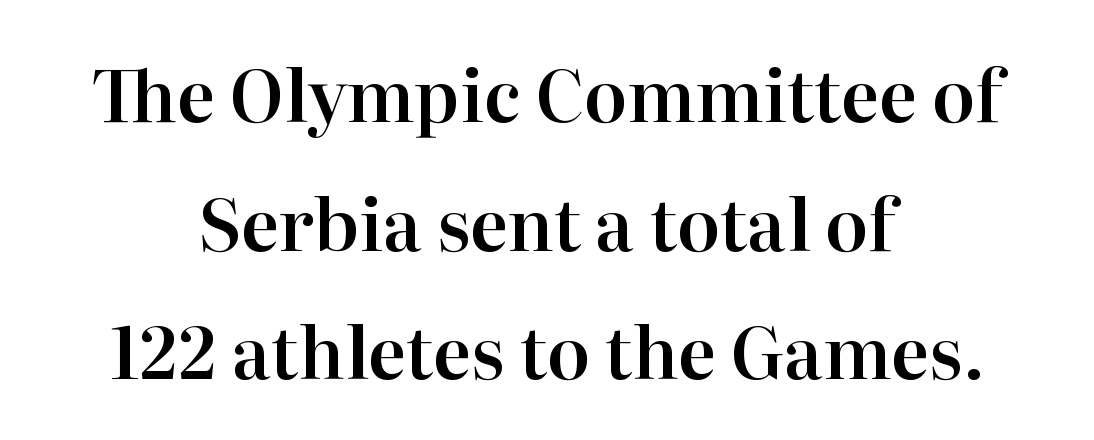
{"serif": "yes", "italic": "no", "width": "normal", "stroke_contrast": "high", "x_height": "medium", "monospaced": "no", "underline": "no", "align": "center", "line_spacing_ratio": 1.81, "letter_spacing": "normal", "letter_spacing_em": 0.0, "glyph_px": 71}
